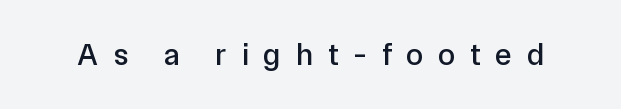
The image shows 31 px sans-serif type, upright; set unusually wide letter spacing (+0.48 em), not underlined; low stroke contrast and a medium x-height.
